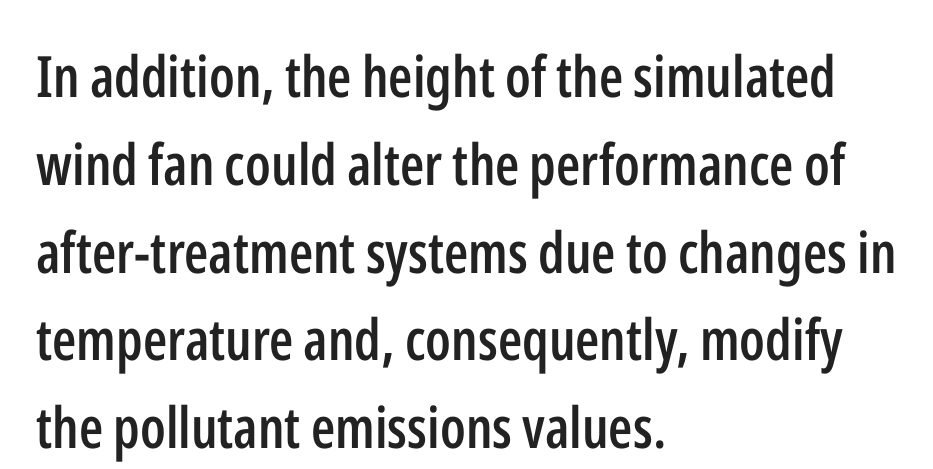
Q: Is the text bold? A: Semi-bold.
Q: Is the text italic (slanted)? A: No, it is upright.
Q: Is the typeface a serif or a sans-serif typeface? A: Sans-serif.
Q: Is the text underlined? A: No.
Q: How is the paragraph aligned? A: Left-aligned.
Q: Is the spacing between letters normal or unusually wide? A: Normal.
Q: Is the spacing between lines tight, normal or loose? A: Normal.
Q: Width (condensed, normal, or wide)? A: Condensed.
Q: Stroke contrast? A: Low.
Q: x-height? A: Medium.
Q: Monospaced? A: No.
